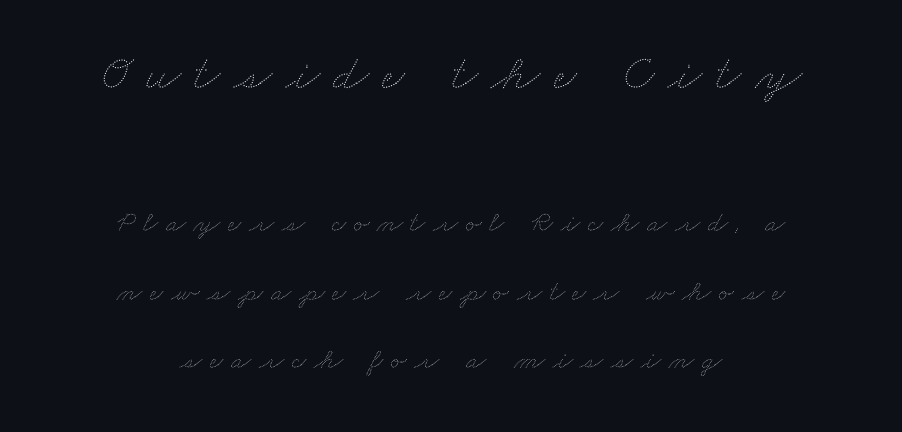
{"bold": "no", "weight": "thin", "width": "wide", "stroke_contrast": "medium", "x_height": "small", "monospaced": "no", "underline": "no", "align": "center", "line_spacing": "loose", "line_spacing_ratio": 2.35, "letter_spacing": "wide", "letter_spacing_em": 0.27, "larger_block": "first", "size_ratio": 1.72, "glyph_px": 50}
